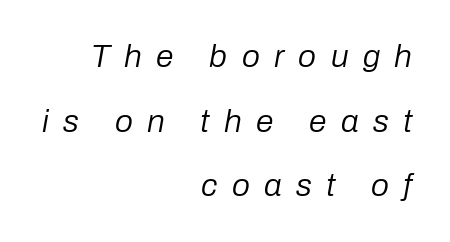
The image shows 32 px regular-weight type, italic (leaning right); set right-aligned, loose line spacing (2.02x), unusually wide letter spacing (+0.45 em), not underlined; low stroke contrast and a medium x-height.
